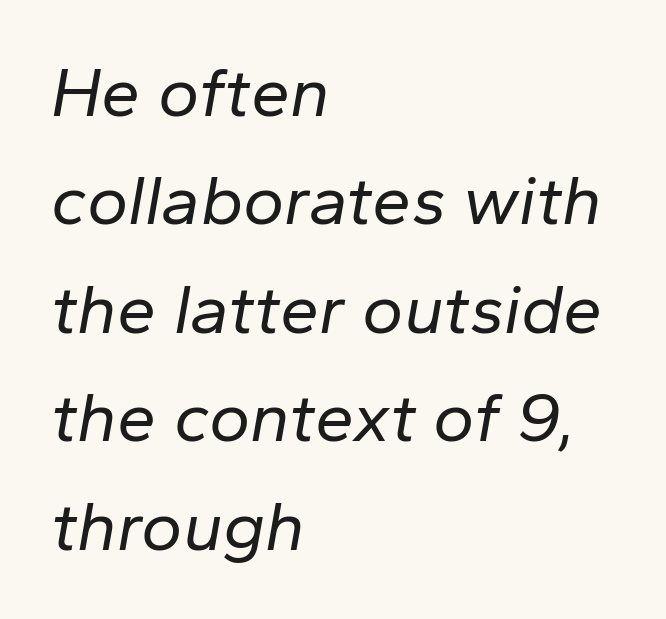
Q: Is the text bold? A: No.
Q: Is the text italic (slanted)? A: Yes, it leans right by about 10 degrees.
Q: Is the text underlined? A: No.
Q: How is the paragraph aligned? A: Left-aligned.
Q: Is the spacing between letters normal or unusually wide? A: Normal.
Q: Is the spacing between lines tight, normal or loose? A: Normal.
Q: Width (condensed, normal, or wide)? A: Normal.
Q: Stroke contrast? A: Low.
Q: x-height? A: Medium.
Q: Monospaced? A: No.
